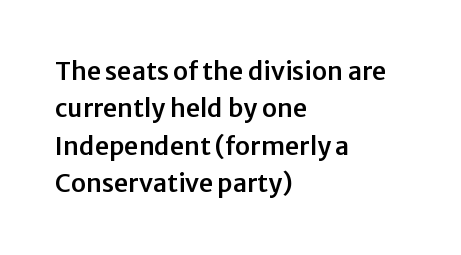
The image shows 25 px text type, upright; set left-aligned, normal line spacing (1.5x), normal letter spacing, not underlined.
